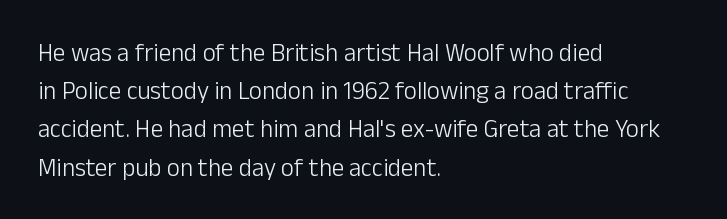
{"italic": "no", "bold": "no", "underline": "no", "align": "left", "line_spacing": "normal", "line_spacing_ratio": 1.53, "letter_spacing": "normal", "letter_spacing_em": 0.0, "glyph_px": 25}
